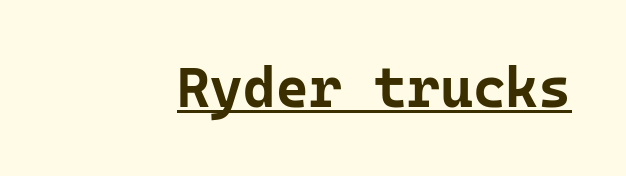
{"serif": "no", "italic": "no", "bold": "yes", "weight": "bold", "width": "normal", "stroke_contrast": "low", "x_height": "medium", "monospaced": "yes", "underline": "yes", "letter_spacing": "normal", "letter_spacing_em": 0.0, "glyph_px": 56}
